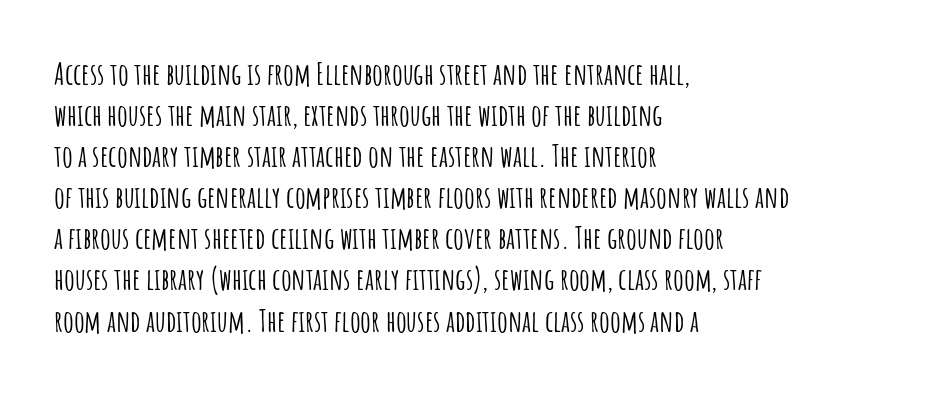
{"serif": "no", "italic": "no", "width": "condensed", "stroke_contrast": "low", "x_height": "large", "monospaced": "no", "underline": "no", "align": "left", "line_spacing": "normal", "line_spacing_ratio": 1.37, "letter_spacing": "normal", "letter_spacing_em": 0.0, "glyph_px": 30}
